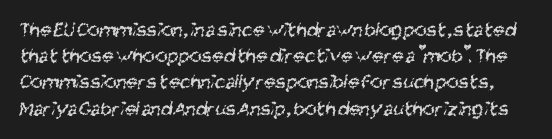
{"bold": "no", "underline": "no", "line_spacing": "normal", "line_spacing_ratio": 1.25, "letter_spacing": "normal", "letter_spacing_em": 0.0, "glyph_px": 21}
